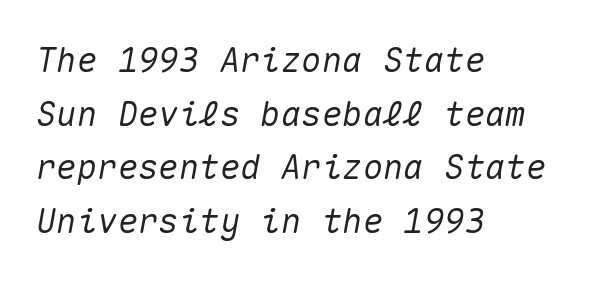
The image shows 34 px text type, italic (leaning right), monospaced; set left-aligned, normal line spacing (1.58x), normal letter spacing, not underlined; medium stroke contrast and a medium x-height.
